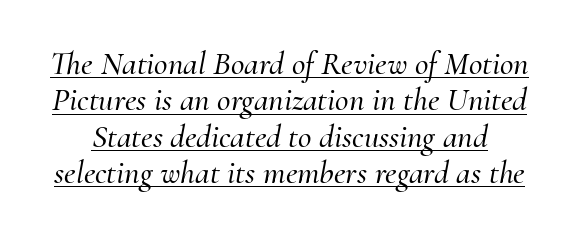
The image shows 33 px serif type, italic (leaning right); set tight line spacing (1.1x), normal letter spacing, underlined; medium stroke contrast and a small x-height.
